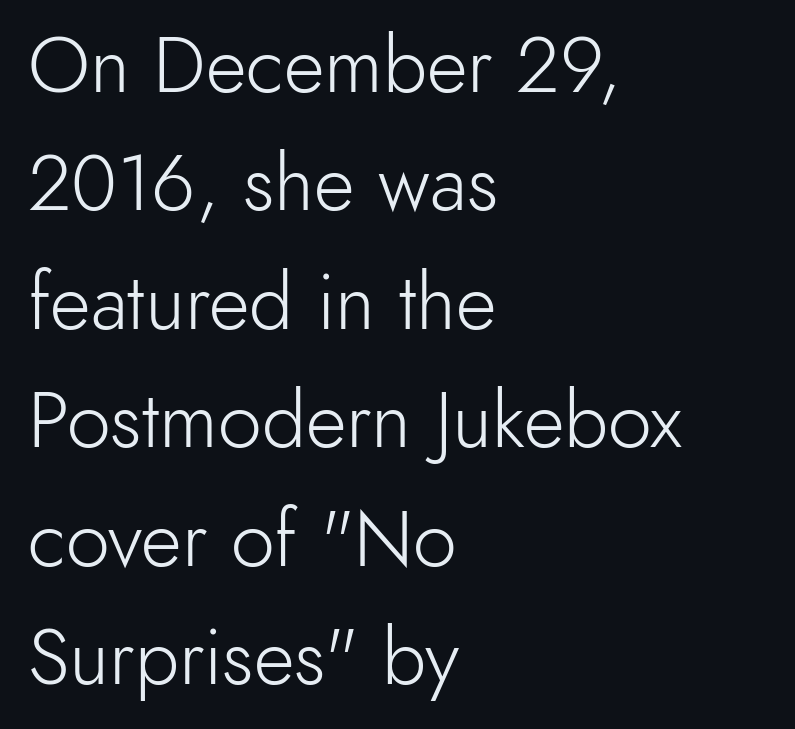
Q: Is the text bold? A: No.
Q: Is the text italic (slanted)? A: No, it is upright.
Q: Is the typeface a serif or a sans-serif typeface? A: Sans-serif.
Q: Is the text underlined? A: No.
Q: How is the paragraph aligned? A: Left-aligned.
Q: Is the spacing between letters normal or unusually wide? A: Normal.
Q: Is the spacing between lines tight, normal or loose? A: Normal.
Q: Width (condensed, normal, or wide)? A: Normal.
Q: x-height? A: Small.
Q: Monospaced? A: No.
